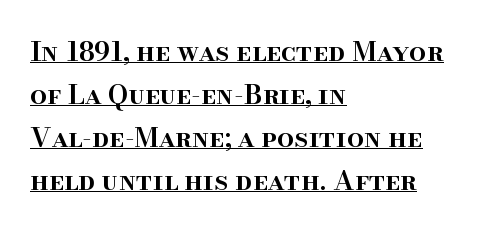
Q: Is the text bold? A: Semi-bold.
Q: Is the text italic (slanted)? A: No, it is upright.
Q: Is the text underlined? A: Yes.
Q: How is the paragraph aligned? A: Left-aligned.
Q: Is the spacing between letters normal or unusually wide? A: Normal.
Q: Is the spacing between lines tight, normal or loose? A: Normal.
